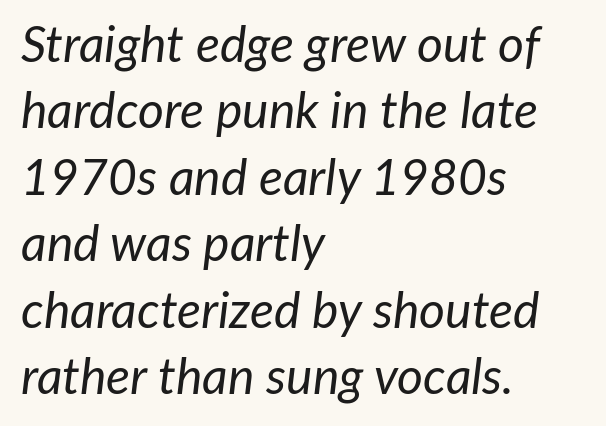
An italicized treatment has been applied to the whole sample. How would I describe the line gaps? Plain and ordinary. A typesetter would call this zero additional tracking. The passage shown is not bold in any degree.
